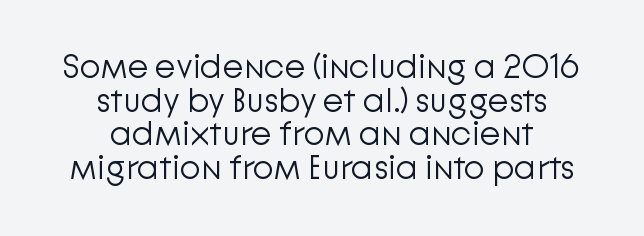
{"serif": "no", "italic": "no", "bold": "no", "weight": "light", "width": "normal", "stroke_contrast": "low", "x_height": "medium", "monospaced": "no", "underline": "no", "align": "center", "line_spacing": "tight", "line_spacing_ratio": 0.99, "letter_spacing": "normal", "letter_spacing_em": 0.0, "glyph_px": 34}
